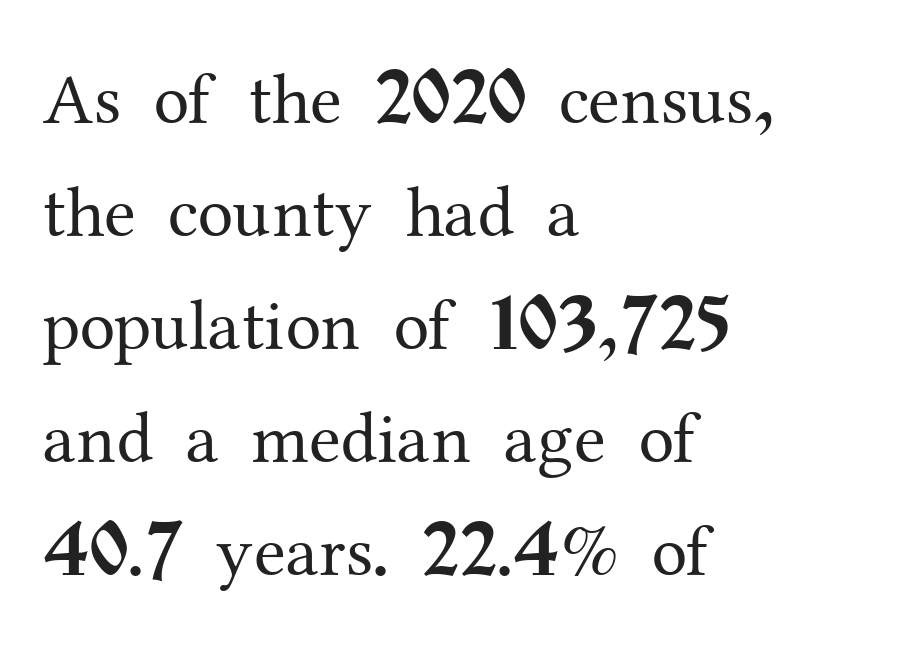
The foot of each line stays bare and open. Each letter keeps its own natural width here, so spacing adapts to shape. Horizontal alignment here is leftward, the default for most running prose. What's the leading like? Ordinary, nothing unusual.
